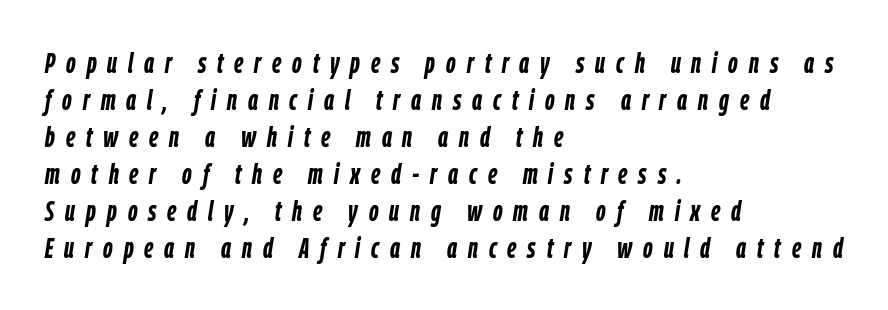
Q: Is the text bold? A: Yes.
Q: Is the text italic (slanted)? A: Yes, it leans right by about 9 degrees.
Q: Is the text underlined? A: No.
Q: How is the paragraph aligned? A: Left-aligned.
Q: Is the spacing between letters normal or unusually wide? A: Unusually wide.
Q: Is the spacing between lines tight, normal or loose? A: Normal.
Q: Width (condensed, normal, or wide)? A: Condensed.
Q: Stroke contrast? A: Low.
Q: x-height? A: Medium.
Q: Monospaced? A: No.
